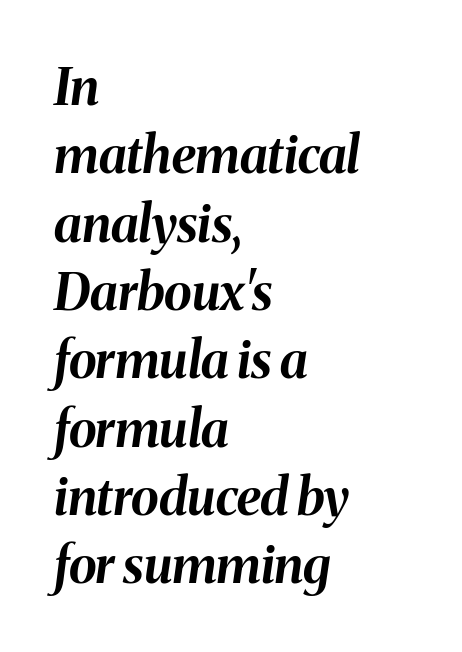
The image shows 51 px bold type, italic (leaning right); set left-aligned, normal line spacing (1.34x), normal letter spacing, not underlined; medium stroke contrast and a medium x-height.
